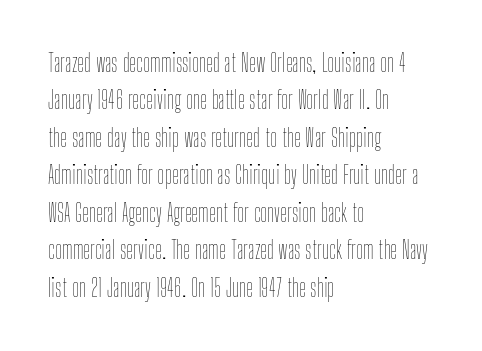
Q: Is the text bold? A: No.
Q: Is the text italic (slanted)? A: No, it is upright.
Q: Is the text underlined? A: No.
Q: How is the paragraph aligned? A: Left-aligned.
Q: Is the spacing between letters normal or unusually wide? A: Normal.
Q: Is the spacing between lines tight, normal or loose? A: Normal.
